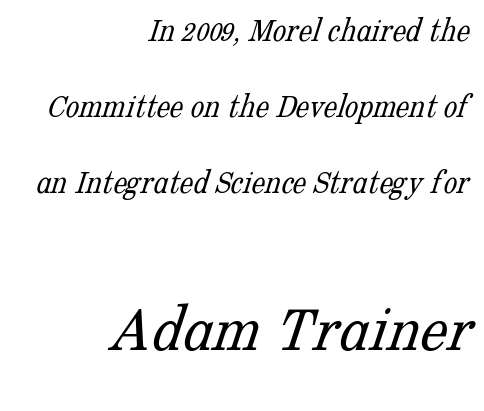
Compared with a flush-left layout, this one pins lines to the opposite, right side. Words float on clear page, feet unadorned. Line spacing here is loose. The weight tops out at a normal text grade.
